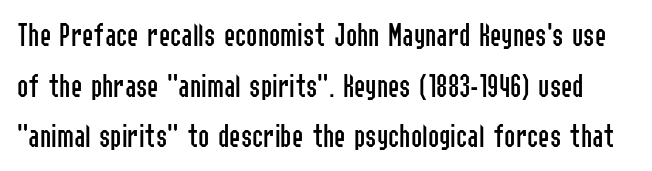
The space beneath each line is pristine and unruled. The leading is moderate, giving the passage an even texture. A typesetter would label this face a sans. This rendering leaves character spacing at its baseline value. The font's upright variant was chosen for this text.
